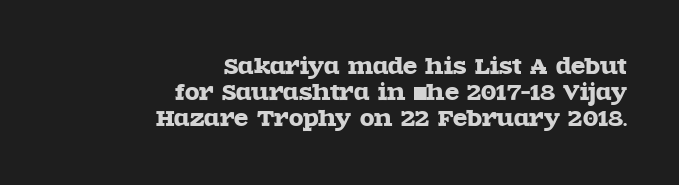
Q: Is the text italic (slanted)? A: No, it is upright.
Q: Is the text underlined? A: No.
Q: How is the paragraph aligned? A: Right-aligned.
Q: Is the spacing between letters normal or unusually wide? A: Normal.
Q: Is the spacing between lines tight, normal or loose? A: Normal.
